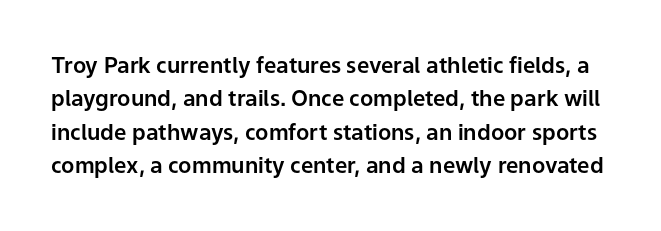
{"italic": "no", "underline": "no", "line_spacing": "normal", "line_spacing_ratio": 1.52, "letter_spacing": "normal", "letter_spacing_em": 0.0, "glyph_px": 22}
